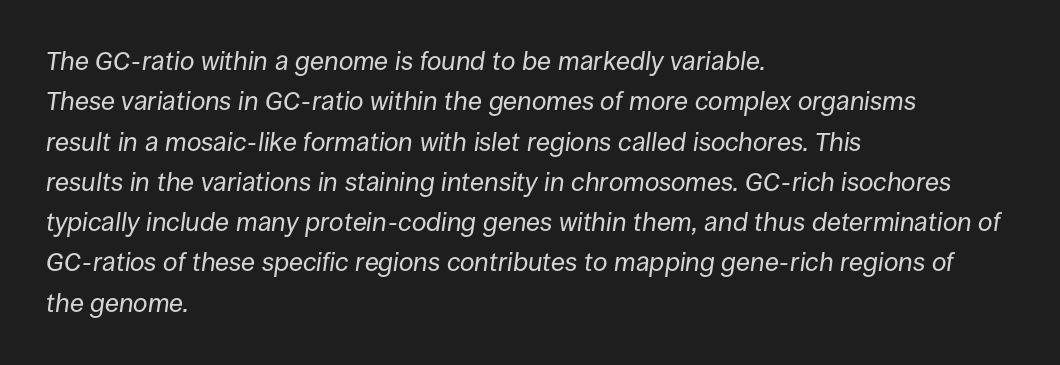
{"italic": "yes", "lean": "right", "slant_degrees": 8, "bold": "no", "underline": "no", "align": "left", "line_spacing": "normal", "line_spacing_ratio": 1.55, "letter_spacing": "normal", "letter_spacing_em": 0.0, "glyph_px": 26}
